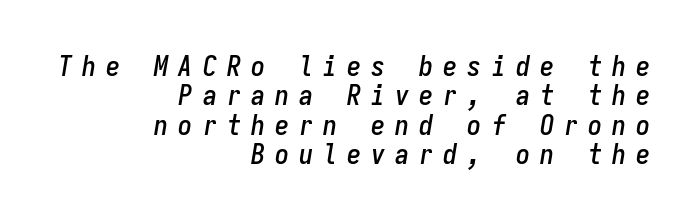
{"italic": "yes", "lean": "right", "slant_degrees": 9, "width": "condensed", "stroke_contrast": "low", "x_height": "medium", "monospaced": "yes", "underline": "no", "align": "right", "line_spacing": "tight", "line_spacing_ratio": 1.05, "letter_spacing": "wide", "letter_spacing_em": 0.36, "glyph_px": 28}
